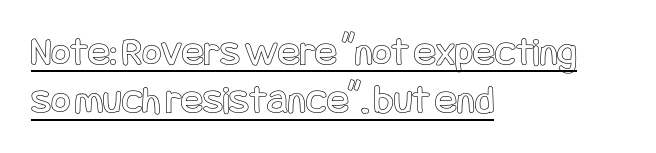
A typesetter would mark this as roman, not italic. Compared with a centered layout, this one pins lines to the left instead. Nothing unusual about the tracking: characters are spaced as the font intends. Emphasis is given by a line drawn under the lettering.
